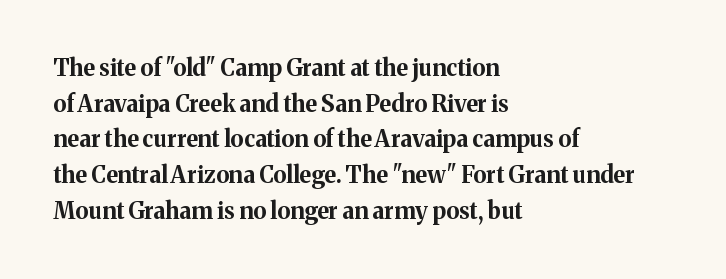
Is the block centered? No — it sits flush against the left margin. A full-strength bold gives these letters their thick strokes. The zone under the glyphs is completely vacant. This sample uses an upright cut, with every glyph sitting square on the baseline. The passage shown has conventional tracking throughout. The line-height multiplier appears to be the usual default.
